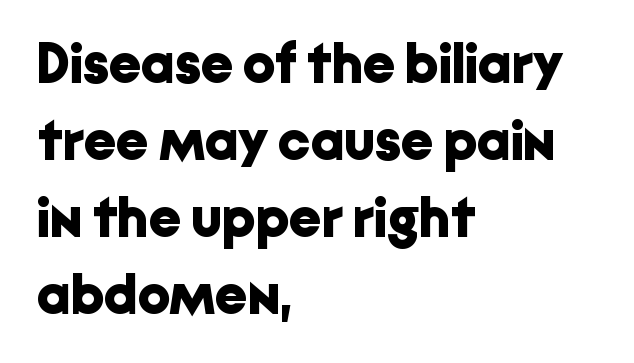
These lines stack with their left ends in a neat column. Is this a fixed-width face? No — the glyphs have proportional, varying widths. On the weight axis this lands at bold, roughly 700. Designer's note — italics off, roman on.
